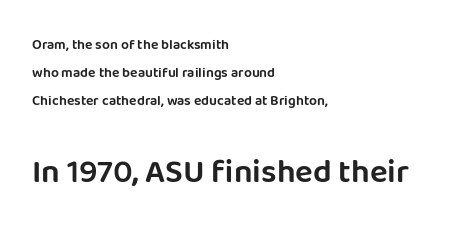
The image shows 33 px sans-serif type, upright; set left-aligned, loose line spacing (1.99x), normal letter spacing, not underlined; the second (bottom) block is 2.36x larger; low stroke contrast and a large x-height.
